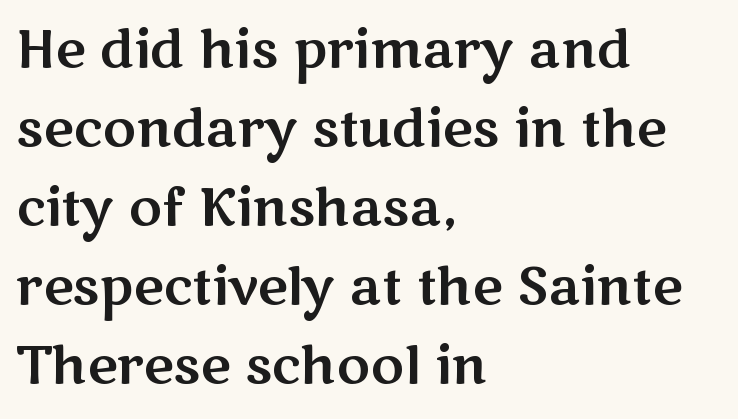
The image shows 51 px wide sans-serif type, upright; set left-aligned, normal line spacing (1.55x), normal letter spacing, not underlined; medium stroke contrast and a medium x-height.
